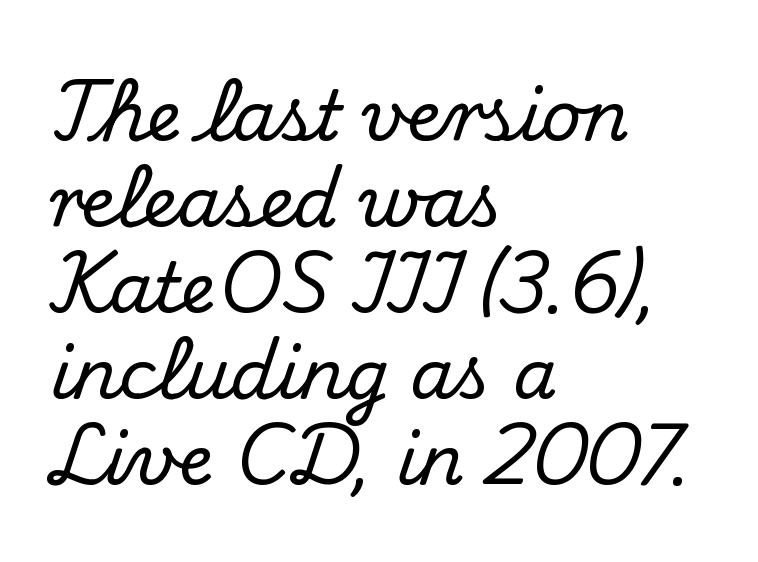
Q: Is the text italic (slanted)? A: Yes.
Q: Is the typeface a serif or a sans-serif typeface? A: Serif.
Q: Is the text underlined? A: No.
Q: How is the paragraph aligned? A: Left-aligned.
Q: Is the spacing between letters normal or unusually wide? A: Normal.
Q: Width (condensed, normal, or wide)? A: Normal.
Q: Stroke contrast? A: Medium.
Q: x-height? A: Small.
Q: Monospaced? A: No.
